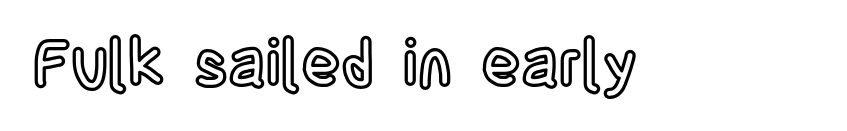
{"italic": "no", "width": "condensed", "x_height": "large", "monospaced": "no", "underline": "no", "letter_spacing": "normal", "letter_spacing_em": 0.0, "glyph_px": 65}
